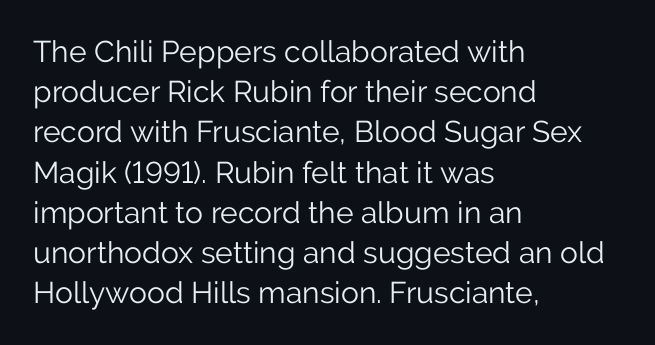
{"serif": "no", "italic": "no", "bold": "no", "weight": "light", "width": "normal", "stroke_contrast": "low", "x_height": "medium", "monospaced": "no", "underline": "no", "align": "left", "line_spacing": "normal", "line_spacing_ratio": 1.34, "letter_spacing": "normal", "letter_spacing_em": 0.0, "glyph_px": 30}
